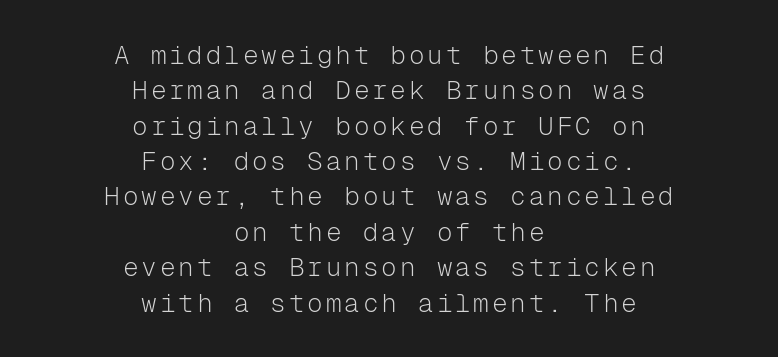
Q: Is the text bold? A: No.
Q: Is the text italic (slanted)? A: No, it is upright.
Q: Is the text underlined? A: No.
Q: How is the paragraph aligned? A: Centered.
Q: Is the spacing between lines tight, normal or loose? A: Normal.
